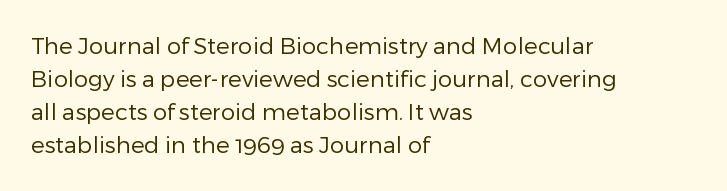
Does extra space separate the letters? No, they use regular spacing. The rendering anchors every line to the left-hand side. The axis of the letterforms is exactly vertical. These lines sit exactly where default settings would place them. Ink coverage per letter is moderate at most. Bare-footed words on every line.
